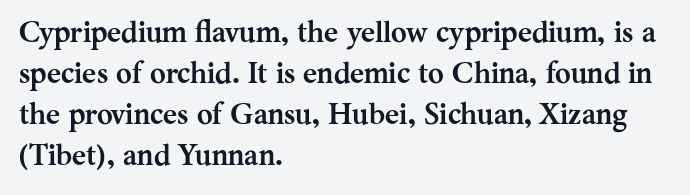
The image shows 30 px semibold serif type, upright; set left-aligned, normal line spacing (1.37x), normal letter spacing, not underlined; medium stroke contrast and a medium x-height.
